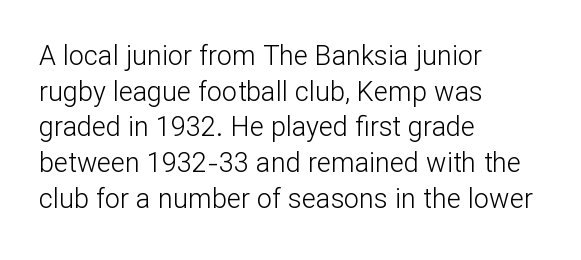
{"italic": "no", "bold": "no", "underline": "no", "align": "left", "line_spacing": "normal", "line_spacing_ratio": 1.32, "letter_spacing": "normal", "letter_spacing_em": 0.0, "glyph_px": 27}
